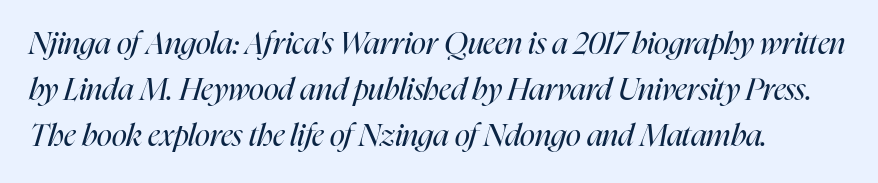
{"italic": "yes", "lean": "right", "slant_degrees": 16, "bold": "no", "weight": "regular", "width": "condensed", "stroke_contrast": "high", "x_height": "medium", "monospaced": "no", "underline": "no", "line_spacing": "normal", "line_spacing_ratio": 1.49, "letter_spacing": "normal", "letter_spacing_em": 0.0, "glyph_px": 31}
